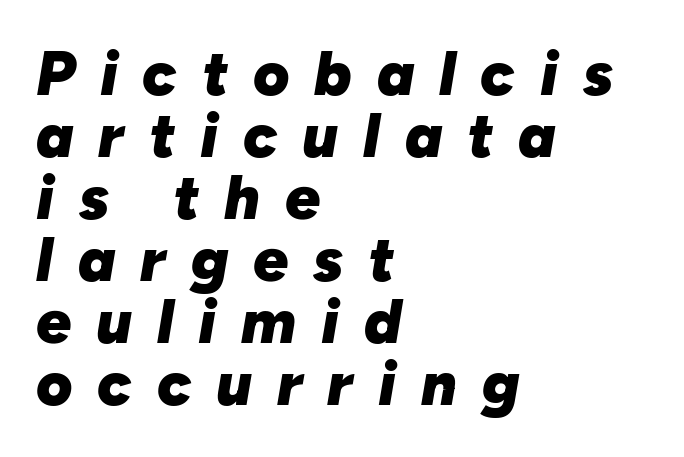
{"italic": "yes", "lean": "right", "slant_degrees": 10, "bold": "yes", "weight": "heavy", "width": "normal", "stroke_contrast": "low", "x_height": "medium", "monospaced": "no", "underline": "no", "align": "left", "line_spacing": "tight", "line_spacing_ratio": 1.0, "letter_spacing": "wide", "letter_spacing_em": 0.4, "glyph_px": 62}
